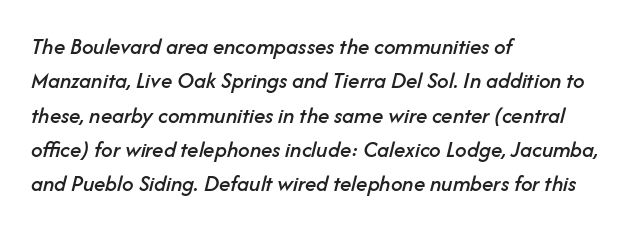
{"italic": "yes", "lean": "right", "slant_degrees": 14, "underline": "no", "align": "left", "line_spacing": "normal", "line_spacing_ratio": 1.49, "letter_spacing": "normal", "letter_spacing_em": 0.0, "glyph_px": 23}
